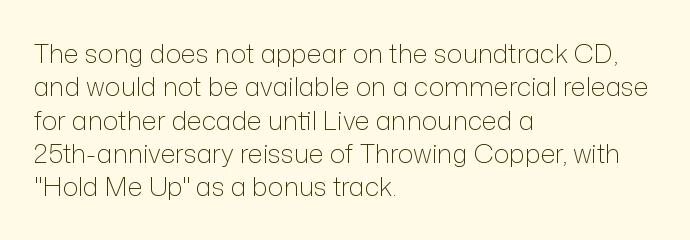
The image shows 26 px text type, upright; set left-aligned, normal line spacing (1.28x), normal letter spacing, not underlined.
